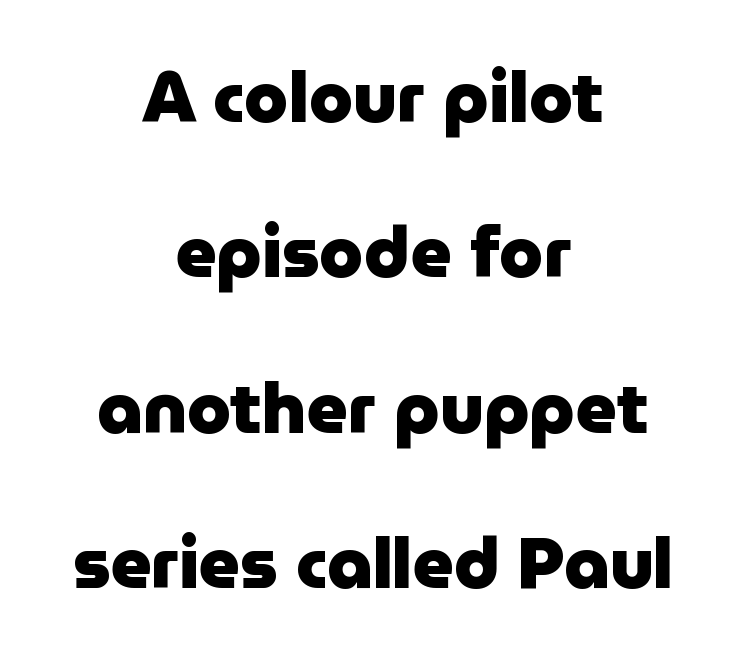
Strokes here are thick enough to call this a true bold. These lines were composed using upright roman letters. Tracking here is standard; glyphs follow each other at the usual distance. Underline: absent. Character widths vary here, with narrow letters taking less room than wide ones. These lines stack symmetrically, like a column narrowing and widening about its center.
